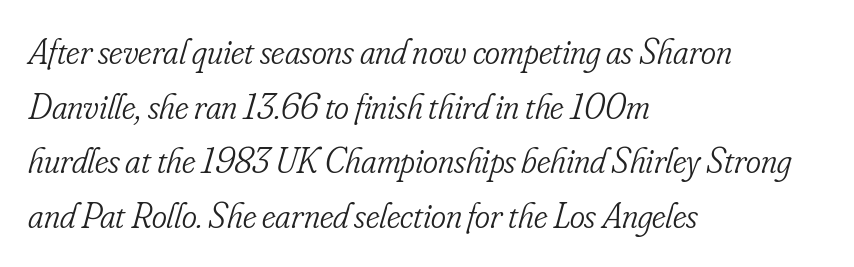
Q: Is the text bold? A: No.
Q: Is the text italic (slanted)? A: Yes, it leans right by about 16 degrees.
Q: Is the typeface a serif or a sans-serif typeface? A: Serif.
Q: Is the text underlined? A: No.
Q: How is the paragraph aligned? A: Left-aligned.
Q: Is the spacing between letters normal or unusually wide? A: Normal.
Q: Is the spacing between lines tight, normal or loose? A: Normal.
Q: Width (condensed, normal, or wide)? A: Condensed.
Q: Stroke contrast? A: Low.
Q: x-height? A: Small.
Q: Monospaced? A: No.
